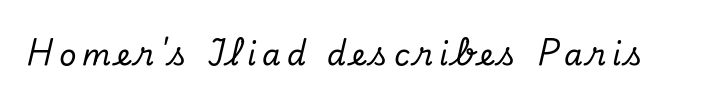
Q: Is the text italic (slanted)? A: Yes, it leans right by about 13 degrees.
Q: Is the typeface a serif or a sans-serif typeface? A: Serif.
Q: Is the text underlined? A: No.
Q: Is the spacing between letters normal or unusually wide? A: Unusually wide.
Q: Width (condensed, normal, or wide)? A: Normal.
Q: Stroke contrast? A: Low.
Q: x-height? A: Small.
Q: Monospaced? A: No.
